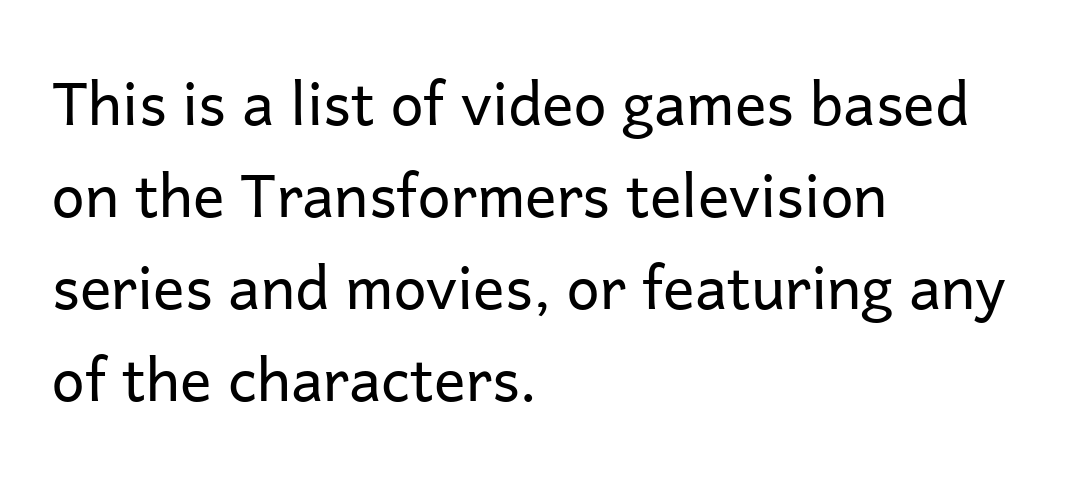
Q: Is the text bold? A: No.
Q: Is the text italic (slanted)? A: No, it is upright.
Q: Is the typeface a serif or a sans-serif typeface? A: Sans-serif.
Q: Is the text underlined? A: No.
Q: How is the paragraph aligned? A: Left-aligned.
Q: Is the spacing between letters normal or unusually wide? A: Normal.
Q: Is the spacing between lines tight, normal or loose? A: Normal.
Q: Width (condensed, normal, or wide)? A: Normal.
Q: Stroke contrast? A: Low.
Q: x-height? A: Medium.
Q: Monospaced? A: No.
